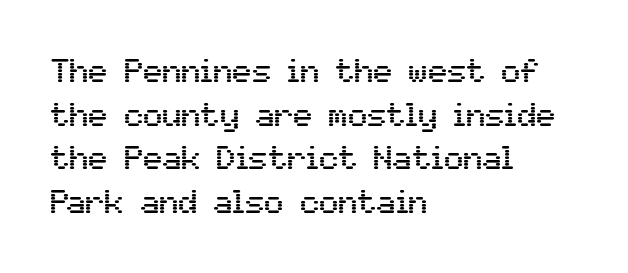
This rendering uses left alignment, leaving the right contour irregular. The specimen reads as upright at a glance. Letters rest on an invisible, unmarked baseline. Typographically, this falls in the sans-serif category.
